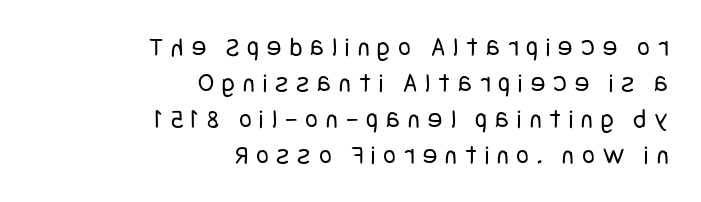
{"italic": "no", "bold": "no", "underline": "no", "align": "right", "line_spacing": "normal", "line_spacing_ratio": 1.33, "letter_spacing": "wide", "letter_spacing_em": 0.3, "glyph_px": 27}
